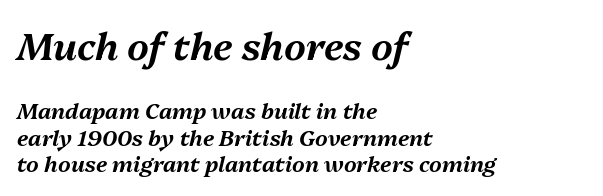
Q: Is the text italic (slanted)? A: Yes, it leans right by about 13 degrees.
Q: Is the text underlined? A: No.
Q: How is the paragraph aligned? A: Left-aligned.
Q: Is the spacing between letters normal or unusually wide? A: Normal.
Q: Which block of text is set in a larger size, the first (top) or the second (bottom)? A: The first (top) one.
Q: Width (condensed, normal, or wide)? A: Normal.
Q: Stroke contrast? A: Medium.
Q: x-height? A: Medium.
Q: Monospaced? A: No.
